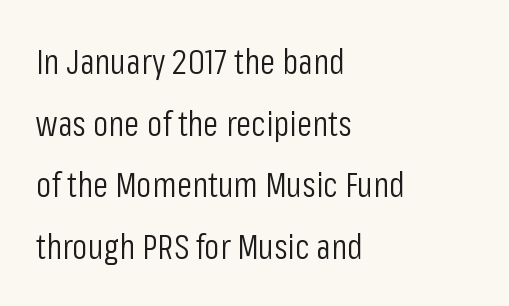
The passage shown is typeset with a sans-serif family. No extra ink here — the face is not bold. The gaps between neighbouring characters are ordinary and unremarkable. The face used here is proportionally spaced, like ordinary book or web type.
